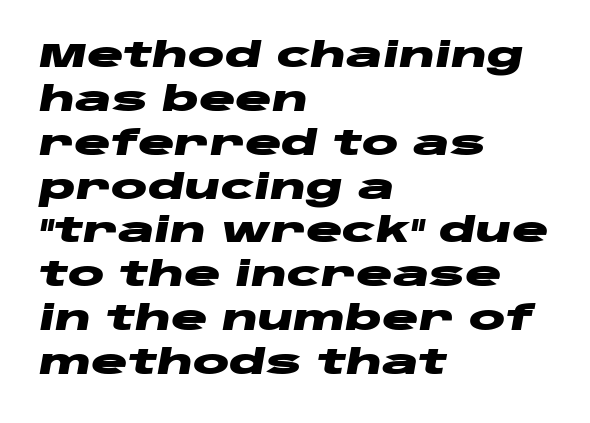
{"italic": "yes", "lean": "right", "slant_degrees": 10, "bold": "yes", "weight": "heavy", "width": "wide", "stroke_contrast": "low", "x_height": "large", "monospaced": "no", "underline": "no", "align": "left", "line_spacing": "normal", "line_spacing_ratio": 1.29, "letter_spacing": "normal", "letter_spacing_em": 0.0, "glyph_px": 34}
